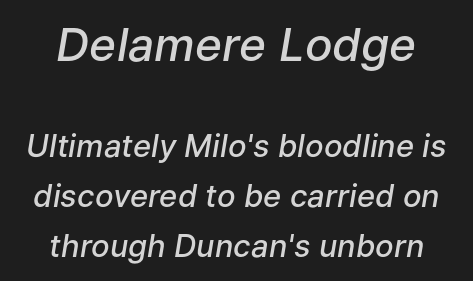
Larger block? The one above; the one below is distinctly smaller. Strokes here are thickened, but only to semibold level. One glance says typical: line gaps are just what's usual. The gaps between neighbouring characters are ordinary and unremarkable.
